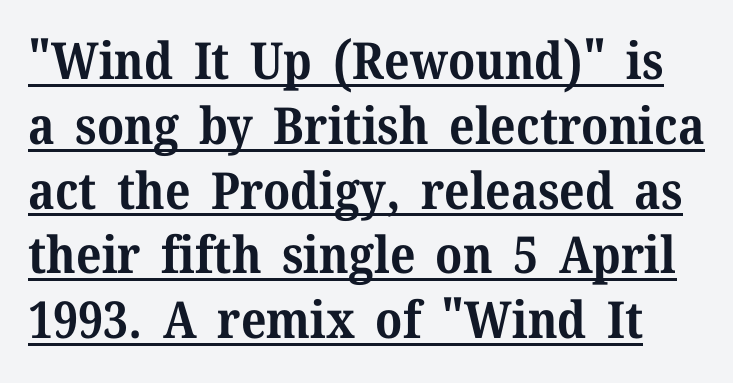
{"serif": "yes", "italic": "no", "bold": "yes", "weight": "bold", "width": "normal", "stroke_contrast": "medium", "x_height": "medium", "monospaced": "no", "underline": "yes", "line_spacing": "normal", "line_spacing_ratio": 1.27, "letter_spacing": "normal", "letter_spacing_em": 0.0, "glyph_px": 51}
